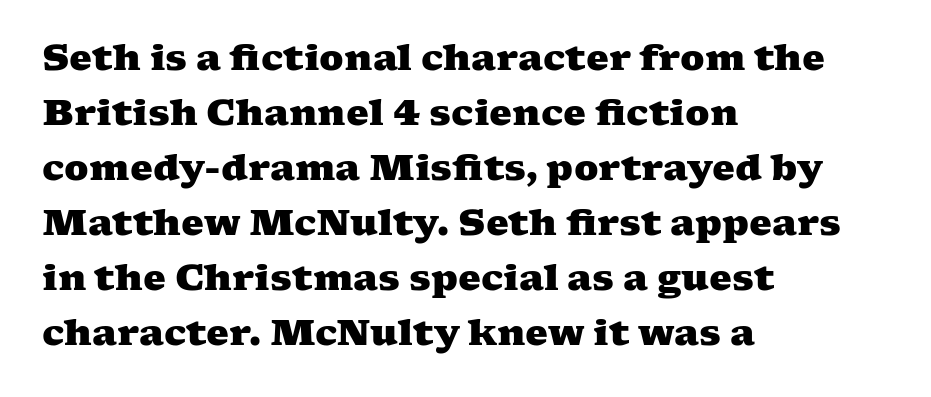
Varying glyph widths throughout — classic text-font behaviour. The lines are quadded left. Notice how descenders clear the ascenders below comfortably — that's standard leading. Examine the stroke ends and you'll spot serifs.
